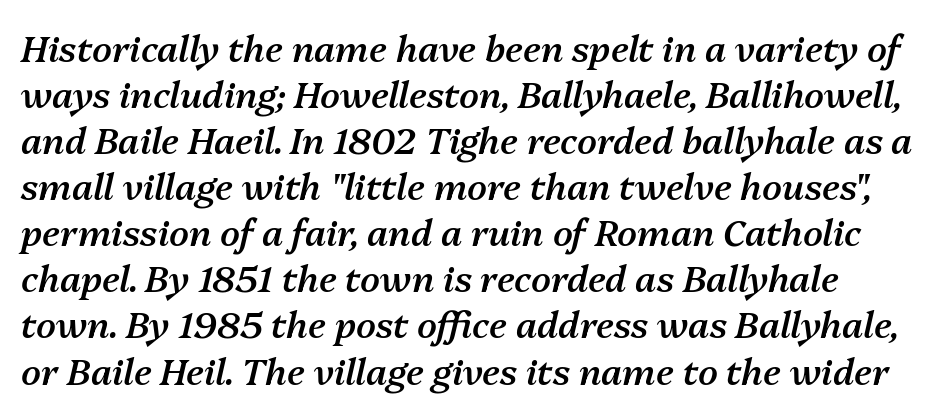
Q: Is the text bold? A: Semi-bold.
Q: Is the text italic (slanted)? A: Yes, it leans right by about 13 degrees.
Q: Is the text underlined? A: No.
Q: How is the paragraph aligned? A: Left-aligned.
Q: Is the spacing between letters normal or unusually wide? A: Normal.
Q: Is the spacing between lines tight, normal or loose? A: Normal.
Q: Width (condensed, normal, or wide)? A: Normal.
Q: Stroke contrast? A: Medium.
Q: x-height? A: Medium.
Q: Monospaced? A: No.
